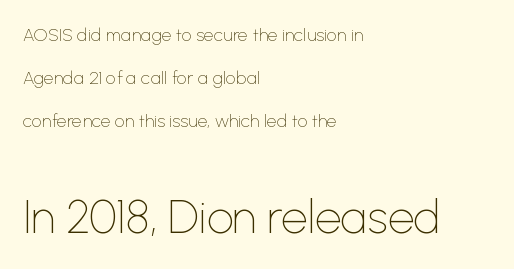
{"serif": "no", "italic": "no", "bold": "no", "weight": "thin", "width": "normal", "stroke_contrast": "low", "x_height": "medium", "monospaced": "no", "underline": "no", "align": "left", "line_spacing": "loose", "line_spacing_ratio": 2.4, "letter_spacing": "normal", "letter_spacing_em": 0.0, "larger_block": "second", "size_ratio": 2.56, "glyph_px": 46}
